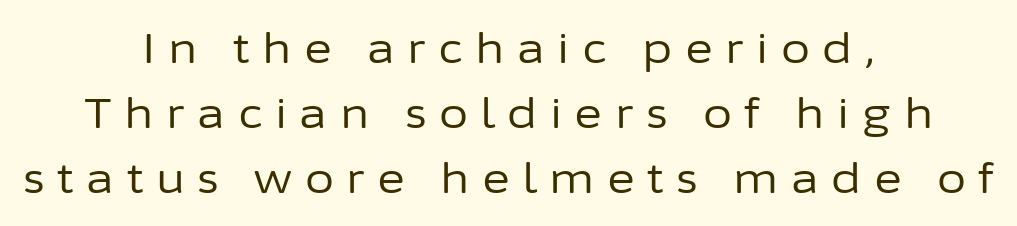
{"serif": "no", "italic": "no", "bold": "no", "weight": "regular", "width": "normal", "stroke_contrast": "low", "x_height": "medium", "monospaced": "no", "underline": "no", "align": "center", "line_spacing": "normal", "line_spacing_ratio": 1.55, "letter_spacing": "wide", "letter_spacing_em": 0.3, "glyph_px": 42}
